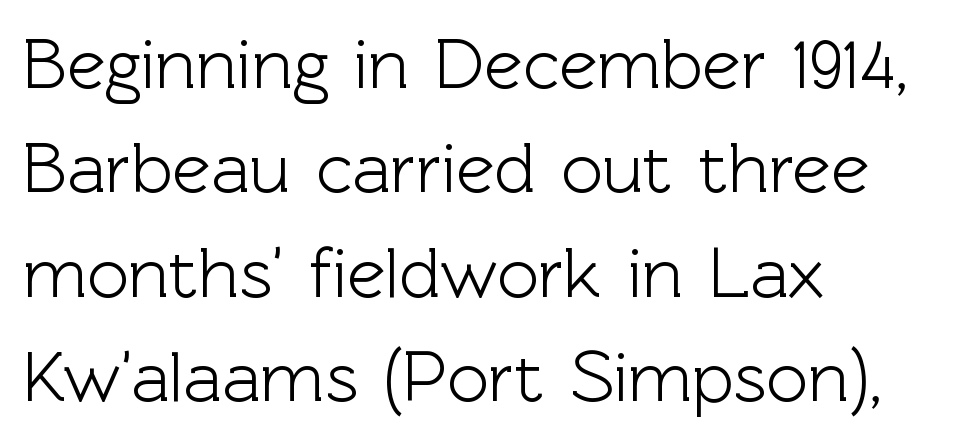
The image shows 72 px sans-serif type, upright; set left-aligned, normal line spacing (1.45x), normal letter spacing, not underlined; a medium x-height.
